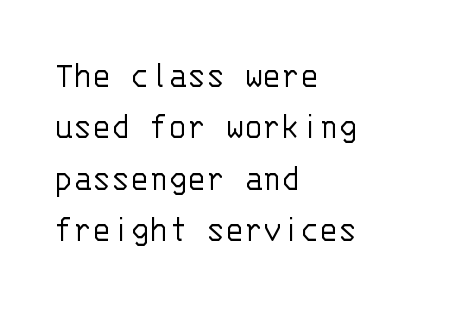
The image shows 39 px light sans-serif type, upright, monospaced; set left-aligned, normal line spacing (1.32x), normal letter spacing, not underlined; low stroke contrast and a large x-height.
